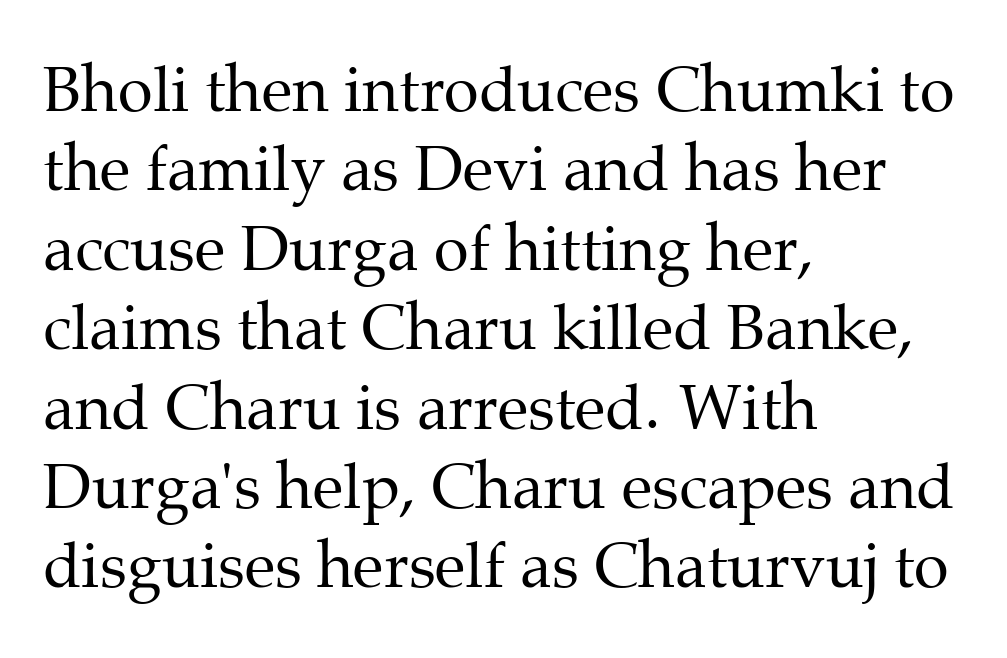
{"serif": "yes", "italic": "no", "bold": "no", "weight": "regular", "width": "normal", "stroke_contrast": "medium", "x_height": "medium", "monospaced": "no", "underline": "no", "align": "left", "line_spacing": "normal", "line_spacing_ratio": 1.26, "letter_spacing": "normal", "letter_spacing_em": 0.0, "glyph_px": 63}
